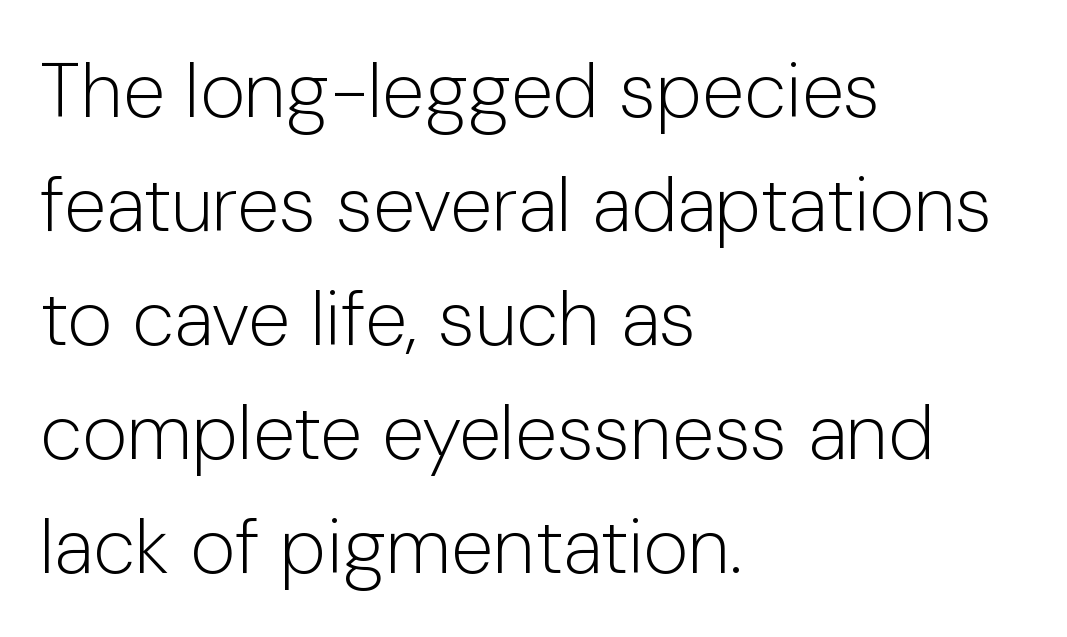
{"serif": "no", "italic": "no", "bold": "no", "weight": "light", "width": "normal", "stroke_contrast": "low", "x_height": "medium", "monospaced": "no", "underline": "no", "align": "left", "line_spacing": "normal", "line_spacing_ratio": 1.48, "letter_spacing": "normal", "letter_spacing_em": 0.0, "glyph_px": 77}
